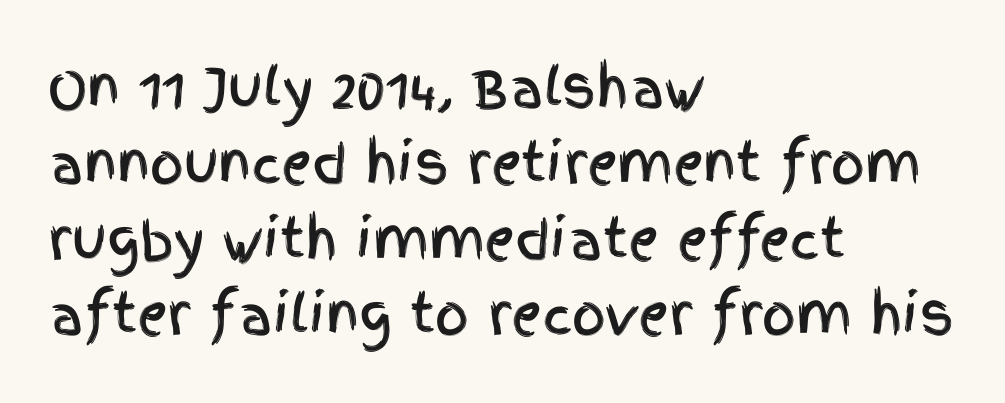
The image shows 53 px condensed sans-serif type, upright; set left-aligned, normal line spacing (1.43x), normal letter spacing, not underlined; a large x-height.
